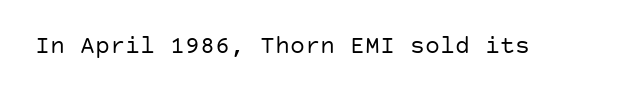
The image shows 25 px text type, upright; set normal letter spacing, not underlined.
